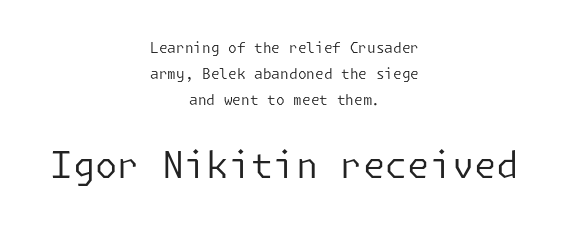
A typesetter would label this face a sans. The type is set solid horizontally, with unmodified tracking. The emphasis by scale lands on block number two, below. This rendering uses center alignment, leaving both contours irregular but symmetric. The lettering holds an erect, upright posture throughout. Beneath every word, the page is bare.
